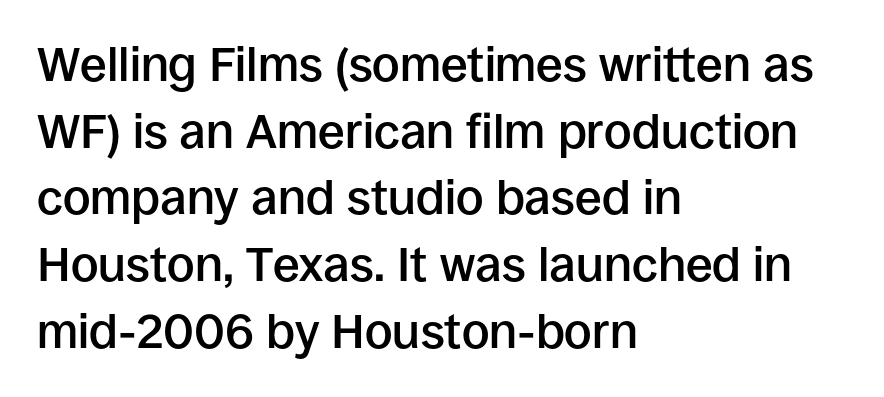
Note the varied advance widths — an 'i' is clearly narrower than an 'm'. In terms of leading, this rendering sits right in the middle. Nobody touched the tracking dial on this one. Each letter's strokes conclude bluntly, with no projecting serifs. Posture: straight, roman, zero tilt. Is the type bold? Partly — it's a semibold, heavier than regular but not fully bold.
